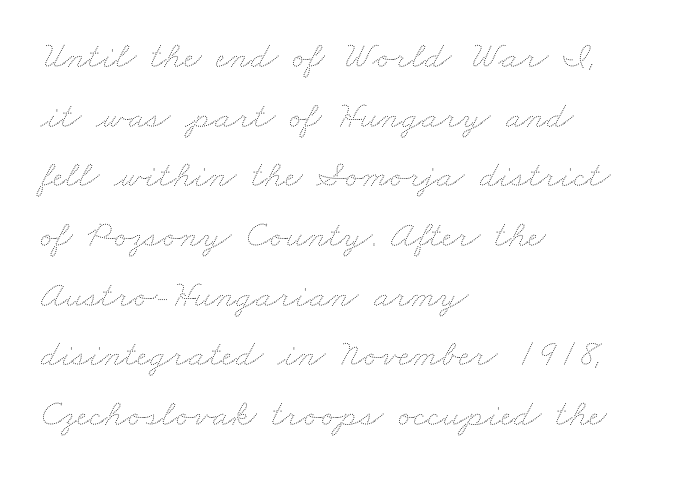
Q: Is the text bold? A: No.
Q: Is the text underlined? A: No.
Q: How is the paragraph aligned? A: Left-aligned.
Q: Is the spacing between letters normal or unusually wide? A: Normal.
Q: Is the spacing between lines tight, normal or loose? A: Normal.
Q: Width (condensed, normal, or wide)? A: Wide.
Q: Stroke contrast? A: Medium.
Q: x-height? A: Small.
Q: Monospaced? A: No.
